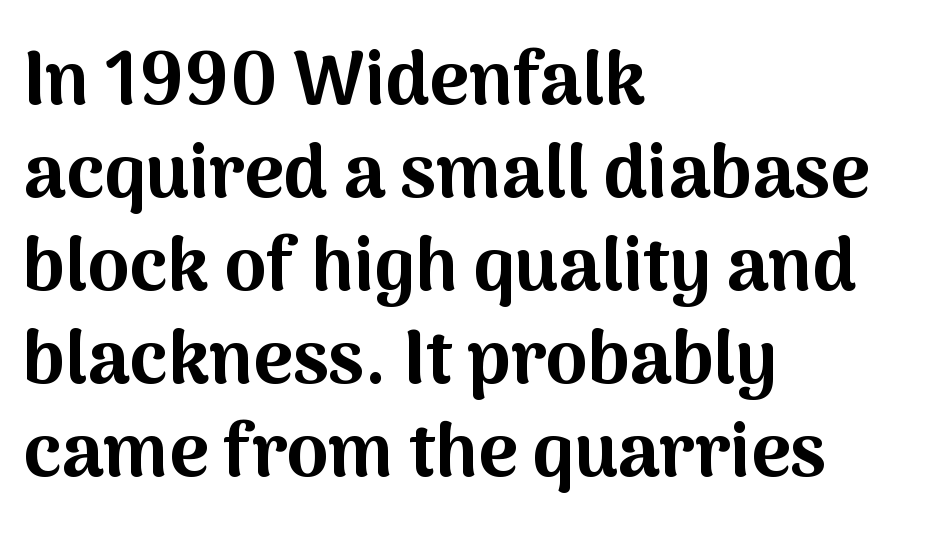
Q: Is the text bold? A: Yes.
Q: Is the text italic (slanted)? A: No, it is upright.
Q: Is the typeface a serif or a sans-serif typeface? A: Sans-serif.
Q: Is the text underlined? A: No.
Q: How is the paragraph aligned? A: Left-aligned.
Q: Is the spacing between letters normal or unusually wide? A: Normal.
Q: Width (condensed, normal, or wide)? A: Normal.
Q: Stroke contrast? A: Medium.
Q: x-height? A: Medium.
Q: Monospaced? A: No.
